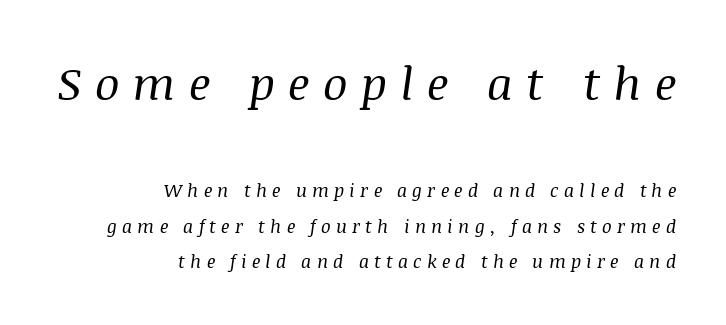
The image shows 46 px regular-weight serif type, italic (leaning right); set right-aligned, loose line spacing (1.97x), unusually wide letter spacing (+0.29 em), not underlined; the first (top) block is 2.56x larger; medium stroke contrast and a large x-height.
